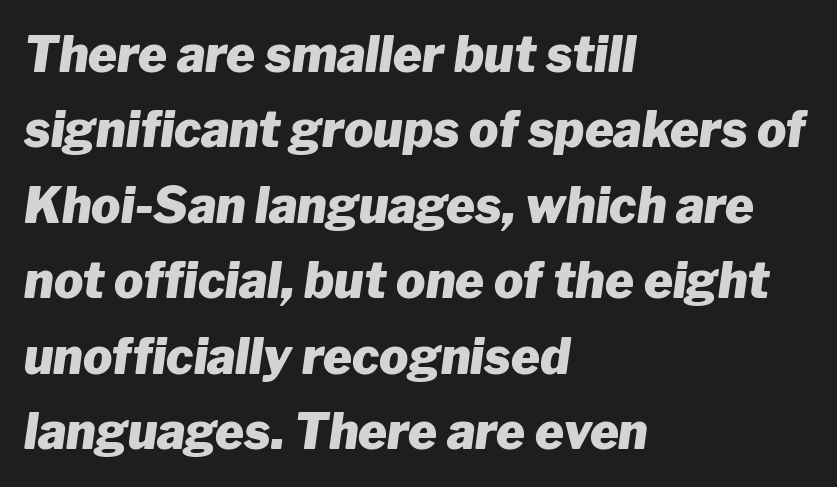
{"italic": "yes", "lean": "right", "slant_degrees": 8, "bold": "yes", "weight": "heavy", "width": "normal", "stroke_contrast": "low", "x_height": "medium", "monospaced": "no", "underline": "no", "align": "left", "line_spacing": "normal", "line_spacing_ratio": 1.54, "letter_spacing": "normal", "letter_spacing_em": 0.0, "glyph_px": 49}
